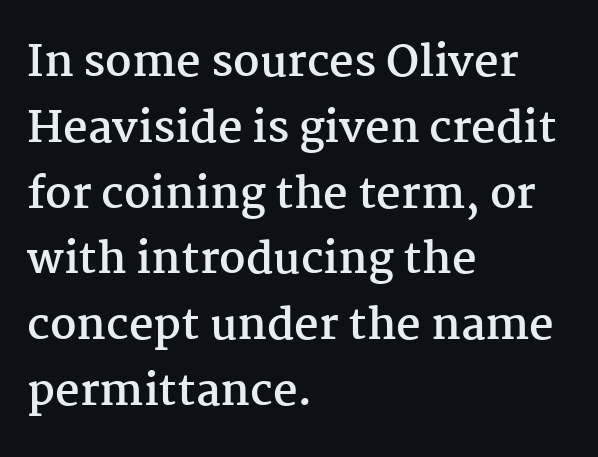
The image shows 43 px semibold serif type, upright; set left-aligned, normal line spacing (1.53x), normal letter spacing, not underlined; medium stroke contrast and a medium x-height.
